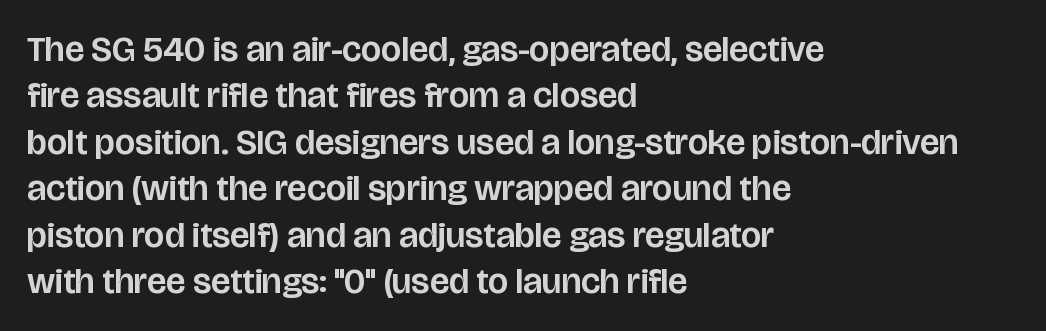
{"serif": "no", "italic": "no", "width": "normal", "stroke_contrast": "low", "x_height": "large", "monospaced": "no", "underline": "no", "align": "left", "line_spacing": "normal", "line_spacing_ratio": 1.29, "letter_spacing": "normal", "letter_spacing_em": 0.0, "glyph_px": 36}
